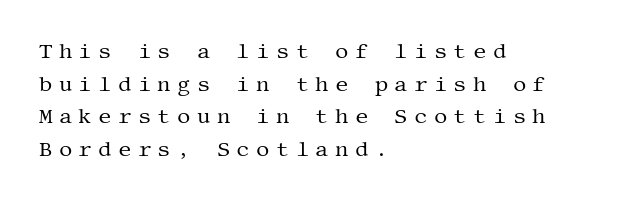
Q: Is the text bold? A: No.
Q: Is the text italic (slanted)? A: No, it is upright.
Q: Is the text underlined? A: No.
Q: How is the paragraph aligned? A: Left-aligned.
Q: Is the spacing between letters normal or unusually wide? A: Unusually wide.
Q: Is the spacing between lines tight, normal or loose? A: Normal.
